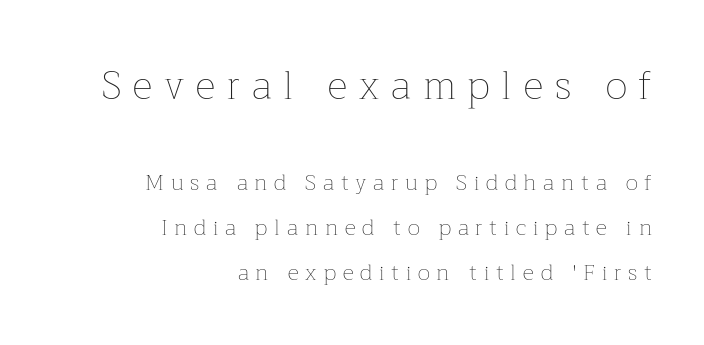
{"italic": "no", "bold": "no", "weight": "thin", "width": "normal", "stroke_contrast": "low", "x_height": "medium", "monospaced": "no", "underline": "no", "align": "right", "line_spacing": "loose", "line_spacing_ratio": 2.05, "letter_spacing": "wide", "letter_spacing_em": 0.31, "larger_block": "first", "size_ratio": 1.77, "glyph_px": 39}
